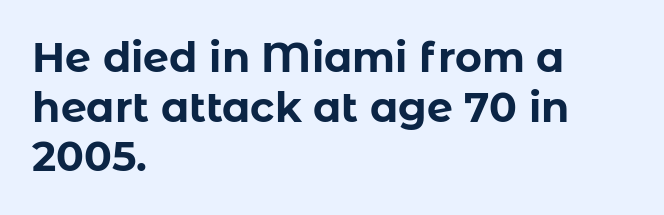
Glance below the letters and you will spot only blank space. Weight check: bold — yes, fully. The characters display no serif detailing; their extremities are plain. Alignment: flush left. A typesetter would call this proportional, since set widths differ per character. The horizontal fit of the characters is conventional and even.
